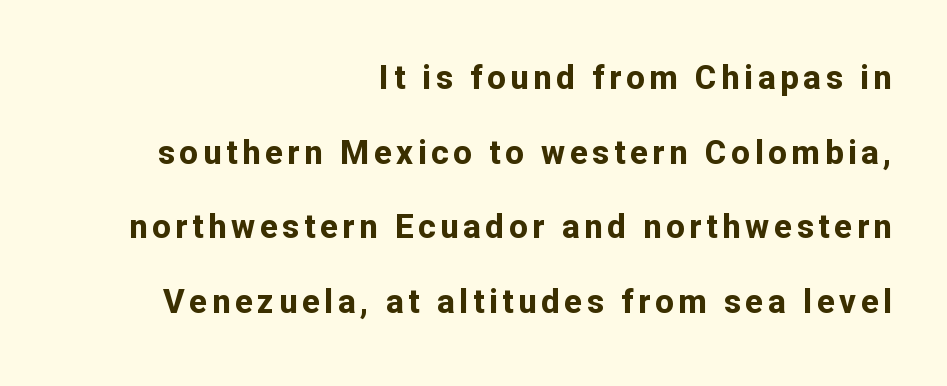
Ordinary non-slanted type is in use. Reading down the column, the eye jumps a long way to each next line. Clear beneath every line of the passage. Short and long lines alike share a common ending point at right.
